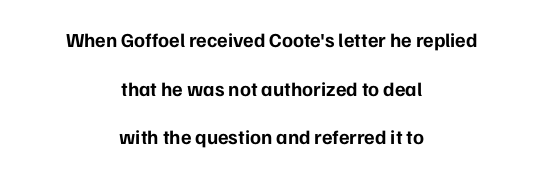
The rag falls on both sides of this text block equally. Interline gaps are noticeably wide in this sample. Strokes here are thick enough to call this a true bold. The letters stand straight up with perfectly vertical stems. The strip under each line holds only bare page.
